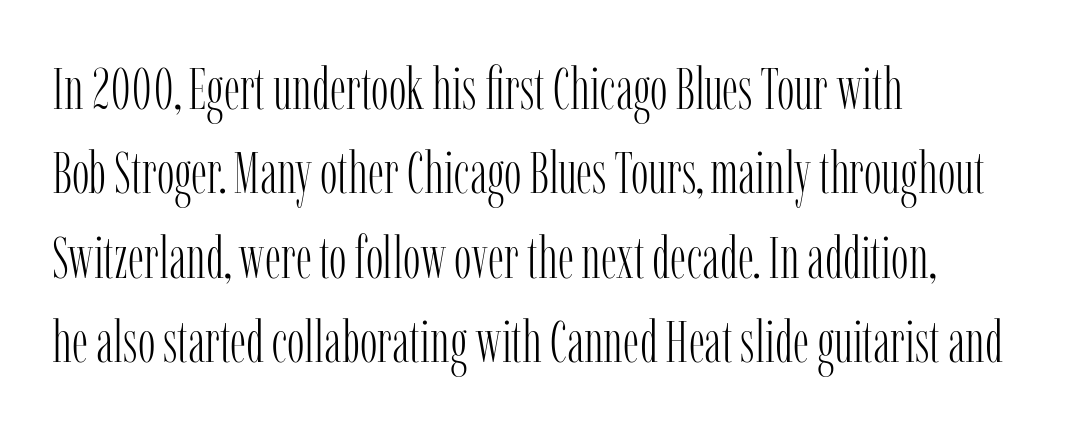
Q: Is the text bold? A: No.
Q: Is the text italic (slanted)? A: No, it is upright.
Q: Is the typeface a serif or a sans-serif typeface? A: Serif.
Q: Is the text underlined? A: No.
Q: How is the paragraph aligned? A: Left-aligned.
Q: Is the spacing between letters normal or unusually wide? A: Normal.
Q: Is the spacing between lines tight, normal or loose? A: Normal.
Q: Width (condensed, normal, or wide)? A: Condensed.
Q: Stroke contrast? A: Low.
Q: x-height? A: Medium.
Q: Monospaced? A: No.
